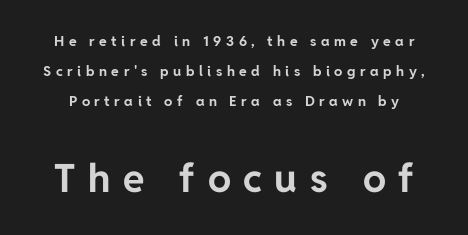
It's the straight-up-and-down kind of type. This sample uses a sans-serif face. These words are printed bold, with thick strokes throughout. Each row of text sits above clean, open space.
